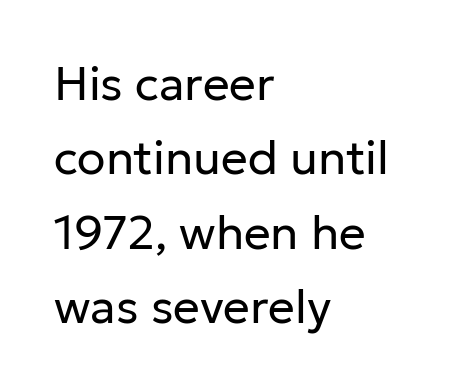
The image shows 47 px regular-weight sans-serif type, upright; set left-aligned, normal line spacing (1.58x), normal letter spacing, not underlined; low stroke contrast and a medium x-height.
